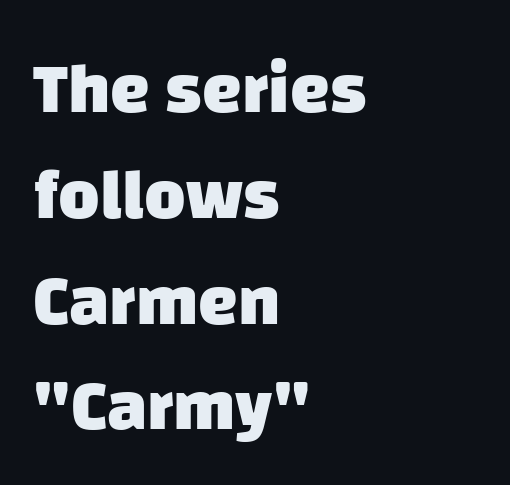
The image shows 71 px heavy sans-serif type; set left-aligned, normal line spacing (1.49x), normal letter spacing, not underlined; low stroke contrast and a large x-height.
